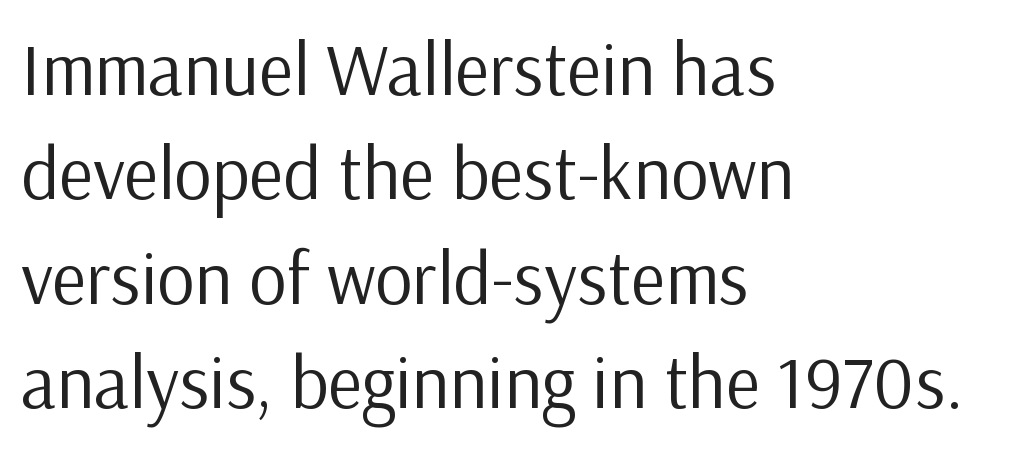
The image shows 74 px regular-weight sans-serif type, upright; set left-aligned, normal line spacing (1.41x), normal letter spacing, not underlined; low stroke contrast and a medium x-height.
